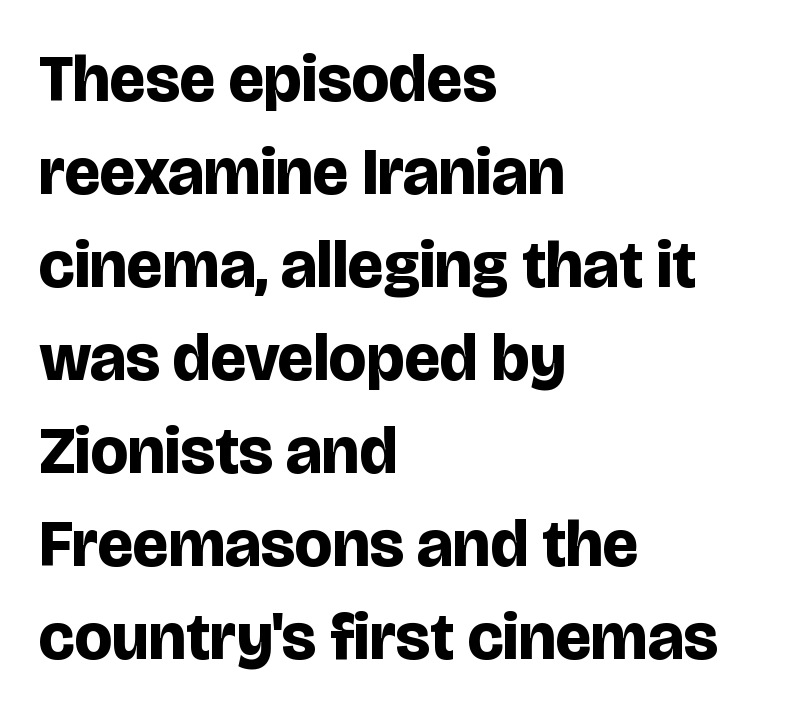
{"serif": "no", "italic": "no", "bold": "yes", "weight": "bold", "width": "normal", "stroke_contrast": "low", "x_height": "large", "monospaced": "no", "underline": "no", "align": "left", "line_spacing": "normal", "line_spacing_ratio": 1.41, "letter_spacing": "normal", "letter_spacing_em": 0.0, "glyph_px": 66}
